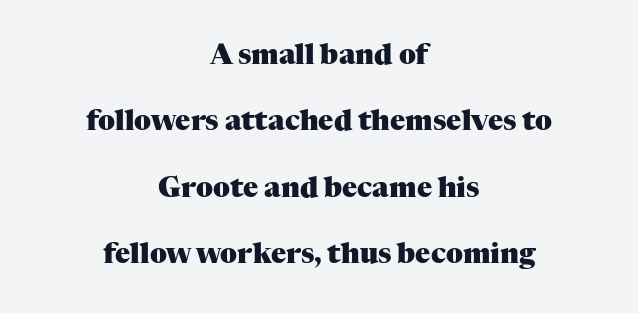
Q: Is the text bold? A: Yes.
Q: Is the text italic (slanted)? A: No, it is upright.
Q: Is the typeface a serif or a sans-serif typeface? A: Serif.
Q: Is the text underlined? A: No.
Q: How is the paragraph aligned? A: Centered.
Q: Is the spacing between letters normal or unusually wide? A: Normal.
Q: Is the spacing between lines tight, normal or loose? A: Loose.
Q: Width (condensed, normal, or wide)? A: Normal.
Q: Stroke contrast? A: Medium.
Q: x-height? A: Medium.
Q: Monospaced? A: No.
